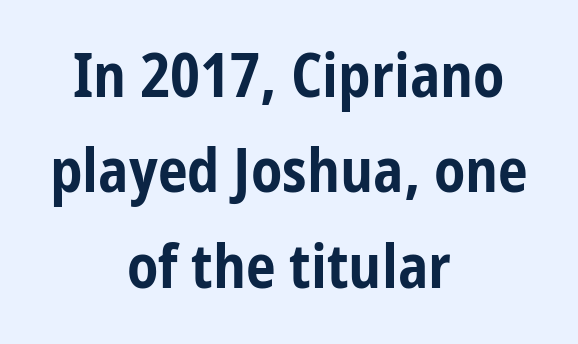
Q: Is the text bold? A: Yes.
Q: Is the text italic (slanted)? A: No, it is upright.
Q: Is the typeface a serif or a sans-serif typeface? A: Sans-serif.
Q: Is the text underlined? A: No.
Q: How is the paragraph aligned? A: Centered.
Q: Is the spacing between letters normal or unusually wide? A: Normal.
Q: Is the spacing between lines tight, normal or loose? A: Normal.
Q: Width (condensed, normal, or wide)? A: Condensed.
Q: Stroke contrast? A: Low.
Q: x-height? A: Medium.
Q: Monospaced? A: No.
